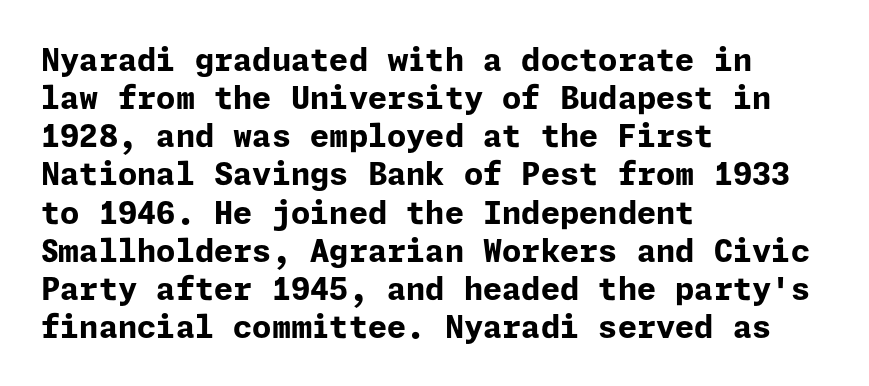
{"serif": "no", "italic": "no", "bold": "yes", "weight": "bold", "width": "normal", "stroke_contrast": "low", "x_height": "medium", "underline": "no", "align": "left", "line_spacing_ratio": 1.23, "letter_spacing": "normal", "letter_spacing_em": 0.0, "glyph_px": 31}
